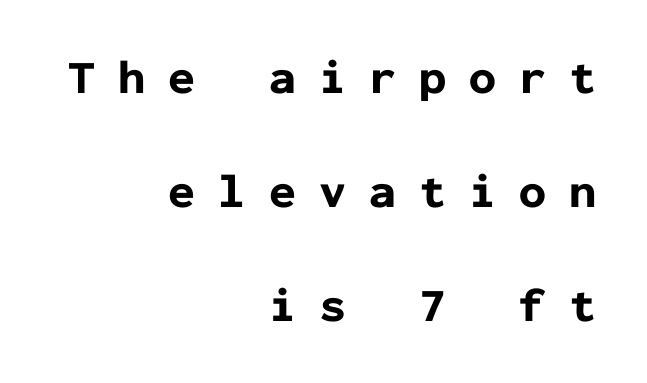
Q: Is the text bold? A: Yes.
Q: Is the text italic (slanted)? A: No, it is upright.
Q: Is the typeface a serif or a sans-serif typeface? A: Sans-serif.
Q: Is the text underlined? A: No.
Q: How is the paragraph aligned? A: Right-aligned.
Q: Is the spacing between letters normal or unusually wide? A: Unusually wide.
Q: Is the spacing between lines tight, normal or loose? A: Loose.
Q: Width (condensed, normal, or wide)? A: Normal.
Q: Stroke contrast? A: Low.
Q: x-height? A: Medium.
Q: Monospaced? A: Yes.
